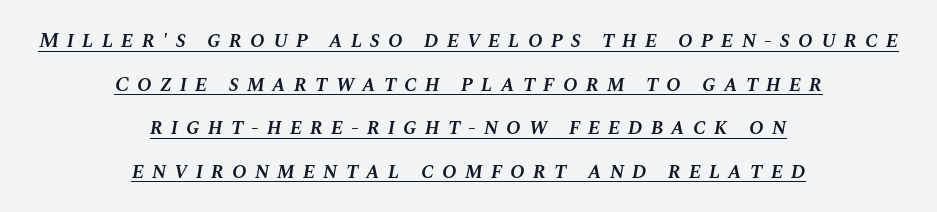
The image shows 22 px text type, italic (leaning right); set centered, loose line spacing (1.98x), unusually wide letter spacing (+0.36 em), underlined.
